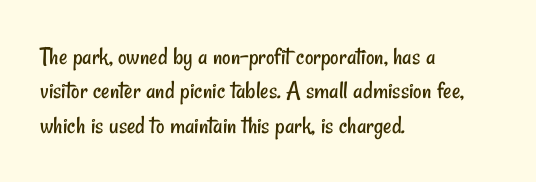
The image shows 26 px text type; set left-aligned, normal line spacing (1.32x), normal letter spacing, not underlined.
